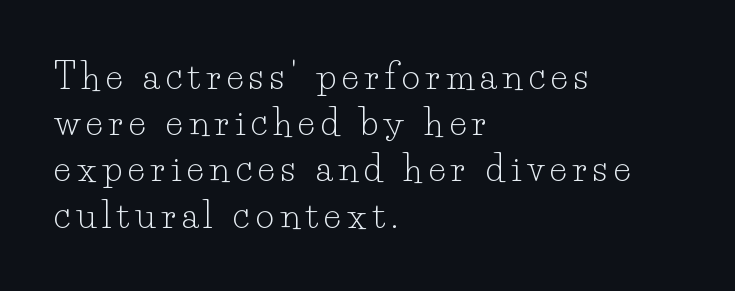
Q: Is the text bold? A: No.
Q: Is the text italic (slanted)? A: No, it is upright.
Q: Is the typeface a serif or a sans-serif typeface? A: Serif.
Q: Is the text underlined? A: No.
Q: How is the paragraph aligned? A: Left-aligned.
Q: Is the spacing between lines tight, normal or loose? A: Normal.
Q: Width (condensed, normal, or wide)? A: Normal.
Q: Stroke contrast? A: Low.
Q: x-height? A: Small.
Q: Monospaced? A: No.
